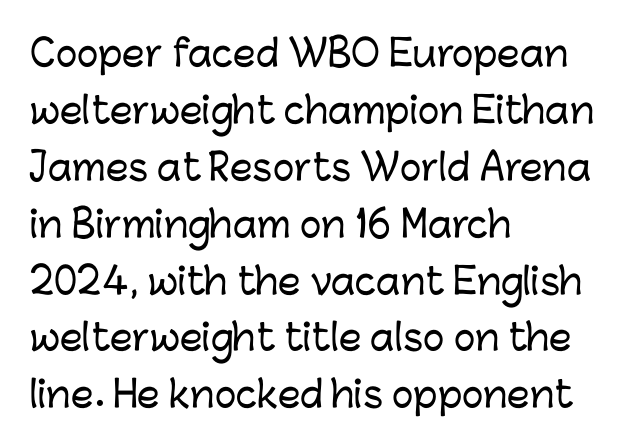
{"serif": "no", "italic": "no", "width": "normal", "stroke_contrast": "low", "x_height": "medium", "monospaced": "no", "underline": "no", "align": "left", "line_spacing": "normal", "line_spacing_ratio": 1.58, "letter_spacing": "normal", "letter_spacing_em": 0.0, "glyph_px": 36}
